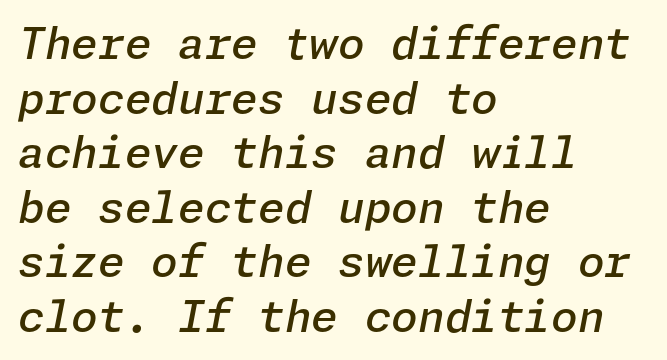
{"italic": "yes", "lean": "right", "slant_degrees": 11, "bold": "semi", "weight": "semibold", "width": "normal", "stroke_contrast": "low", "x_height": "medium", "underline": "no", "align": "left", "line_spacing": "normal", "line_spacing_ratio": 1.27, "letter_spacing": "normal", "letter_spacing_em": 0.0, "glyph_px": 43}
